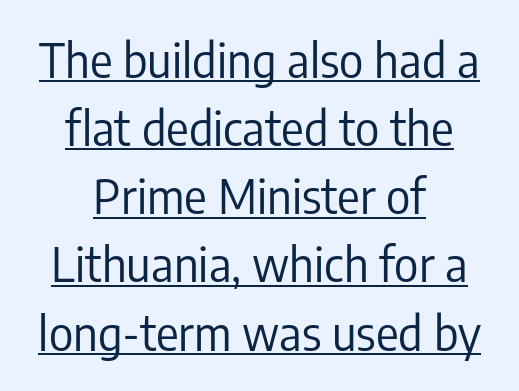
Notice how the stems are strictly vertical — no italics here. Stroke thickness stays within the range of a standard reading face or lighter. Each letter keeps its own natural width here, so spacing adapts to shape. Type style note: lacks serifs. Does a line run under the words? Yes, clearly. Teacher's note: observe the equal gaps on both sides — that is centered alignment.
